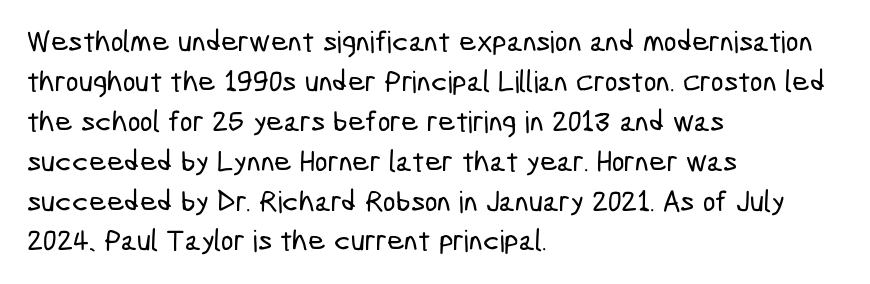
Q: Is the typeface a serif or a sans-serif typeface? A: Sans-serif.
Q: Is the text underlined? A: No.
Q: How is the paragraph aligned? A: Left-aligned.
Q: Is the spacing between letters normal or unusually wide? A: Normal.
Q: Is the spacing between lines tight, normal or loose? A: Normal.
Q: Width (condensed, normal, or wide)? A: Condensed.
Q: Stroke contrast? A: Low.
Q: x-height? A: Medium.
Q: Monospaced? A: No.
